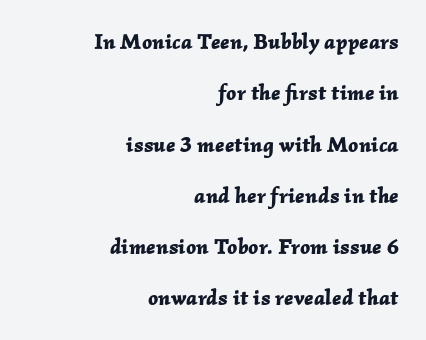
Rule under the text: the space is simply empty. Layout note: lines flush right. The block of text is sparse from top to bottom, with ample space between rows. Slanted lettering throughout. Here the glyphs are tracked normally, forming tight word shapes.
